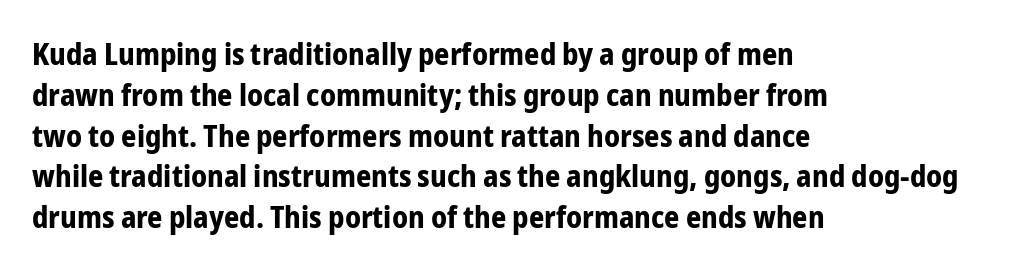
The image shows 30 px bold, condensed sans-serif type, upright; set left-aligned, normal line spacing (1.36x), normal letter spacing, not underlined; low stroke contrast and a medium x-height.
